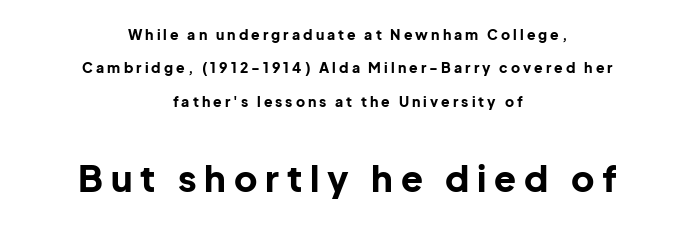
{"serif": "no", "italic": "no", "bold": "yes", "weight": "bold", "width": "normal", "stroke_contrast": "low", "x_height": "medium", "monospaced": "no", "underline": "no", "align": "center", "line_spacing": "loose", "line_spacing_ratio": 2.39, "letter_spacing": "wide", "letter_spacing_em": 0.22, "larger_block": "second", "size_ratio": 2.57, "glyph_px": 36}
